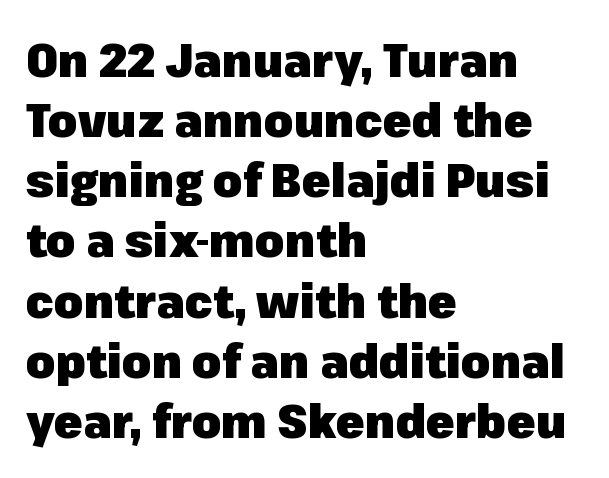
Typographic density is high because the face is bold. Vertical spacing — default. Type without underlining. The text was rendered using a sans face with plain stroke endings. A typesetter would call this proportional, since set widths differ per character. This sample uses an upright cut, with every glyph sitting square on the baseline.
